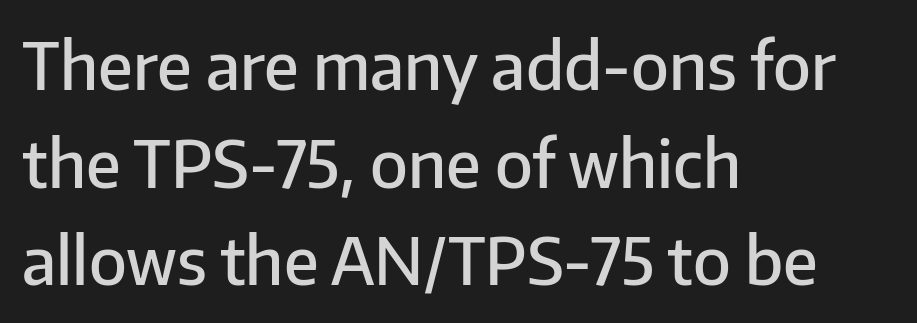
{"serif": "no", "italic": "no", "bold": "semi", "weight": "semibold", "width": "normal", "stroke_contrast": "low", "x_height": "medium", "monospaced": "no", "underline": "no", "align": "left", "line_spacing": "normal", "line_spacing_ratio": 1.48, "letter_spacing": "normal", "letter_spacing_em": 0.0, "glyph_px": 66}
